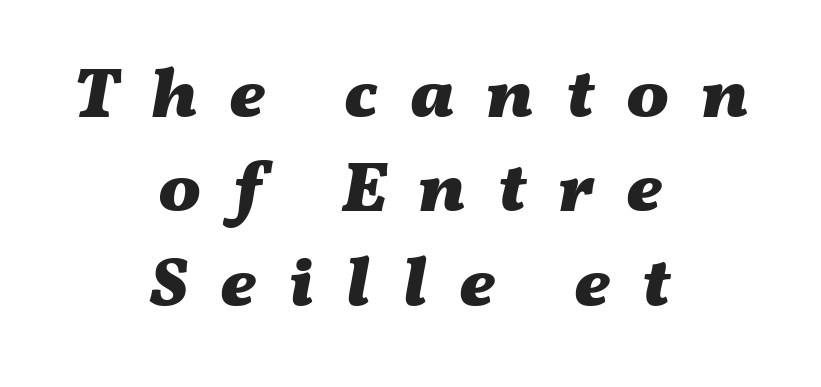
{"italic": "yes", "lean": "right", "slant_degrees": 11, "bold": "yes", "weight": "heavy", "width": "wide", "stroke_contrast": "medium", "x_height": "medium", "monospaced": "no", "underline": "no", "align": "center", "line_spacing": "normal", "line_spacing_ratio": 1.33, "letter_spacing": "wide", "letter_spacing_em": 0.45, "glyph_px": 71}
